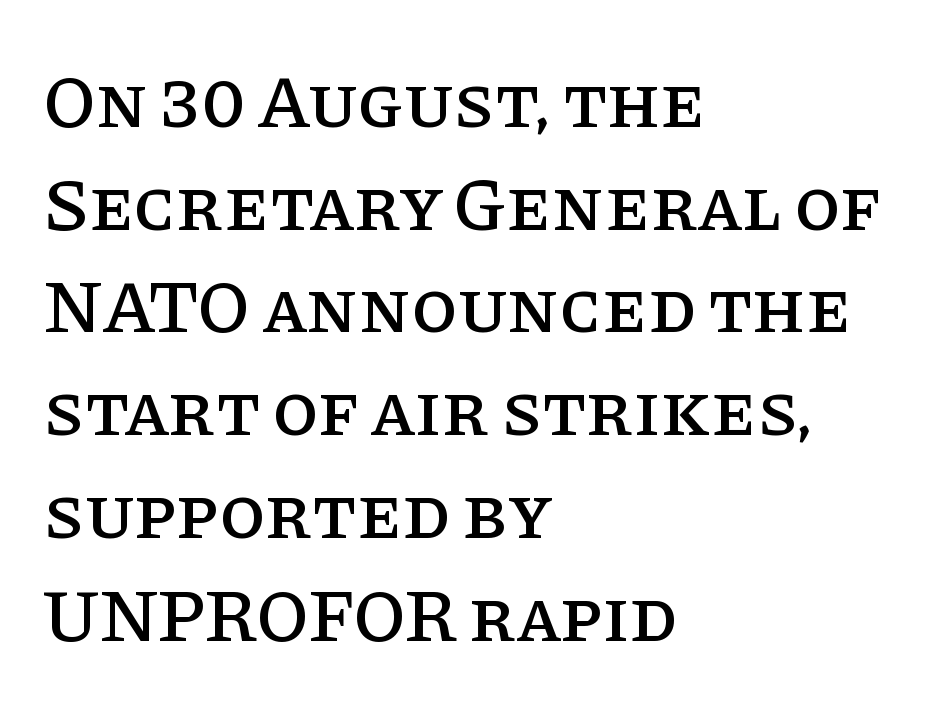
{"serif": "yes", "italic": "no", "width": "normal", "stroke_contrast": "low", "x_height": "large", "monospaced": "no", "underline": "no", "align": "left", "line_spacing": "normal", "line_spacing_ratio": 1.37, "letter_spacing": "normal", "letter_spacing_em": 0.0, "glyph_px": 75}
